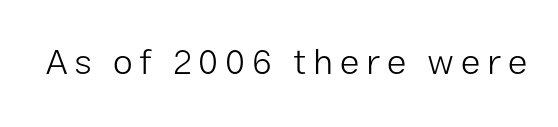
Q: Is the text bold? A: No.
Q: Is the text italic (slanted)? A: No, it is upright.
Q: Is the typeface a serif or a sans-serif typeface? A: Sans-serif.
Q: Is the text underlined? A: No.
Q: Width (condensed, normal, or wide)? A: Normal.
Q: Stroke contrast? A: Low.
Q: x-height? A: Medium.
Q: Monospaced? A: No.
